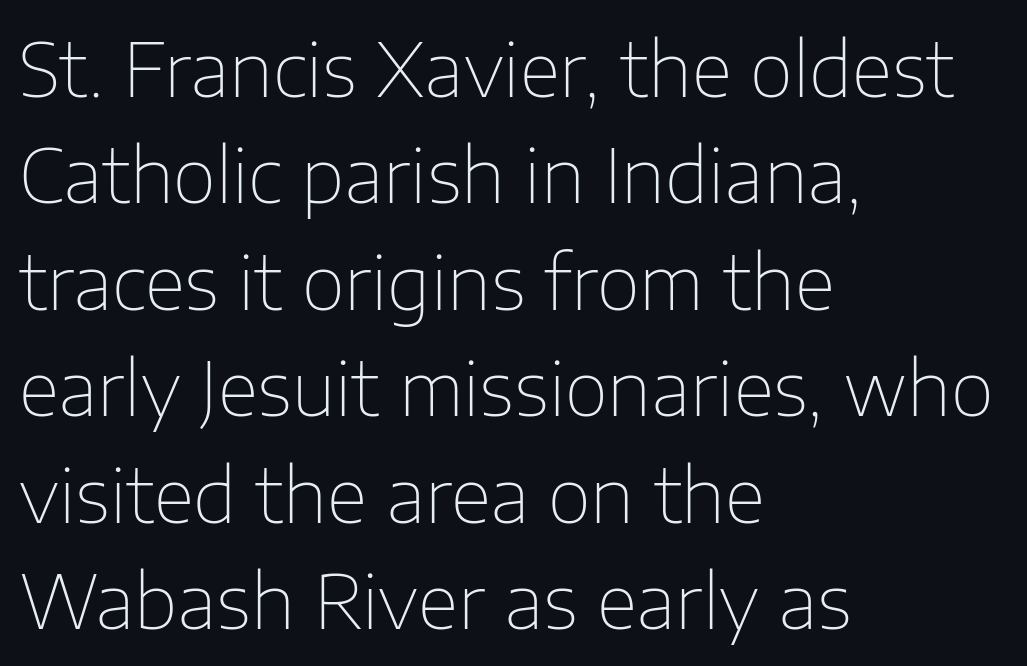
{"serif": "no", "italic": "no", "bold": "no", "weight": "thin", "width": "normal", "stroke_contrast": "low", "x_height": "medium", "monospaced": "no", "underline": "no", "align": "left", "line_spacing": "normal", "line_spacing_ratio": 1.42, "letter_spacing": "normal", "letter_spacing_em": 0.0, "glyph_px": 75}
